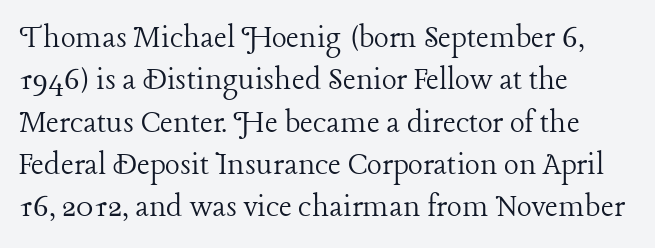
The image shows 35 px light serif type, upright; set left-aligned, line spacing 1.21x, normal letter spacing, not underlined; low stroke contrast and a medium x-height.
